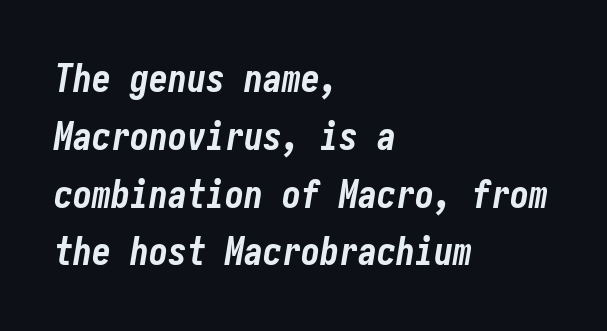
Q: Is the text bold? A: Yes.
Q: Is the text italic (slanted)? A: Yes, it leans right by about 10 degrees.
Q: Is the text underlined? A: No.
Q: How is the paragraph aligned? A: Left-aligned.
Q: Is the spacing between letters normal or unusually wide? A: Normal.
Q: Is the spacing between lines tight, normal or loose? A: Normal.
Q: Width (condensed, normal, or wide)? A: Condensed.
Q: Stroke contrast? A: Low.
Q: x-height? A: Medium.
